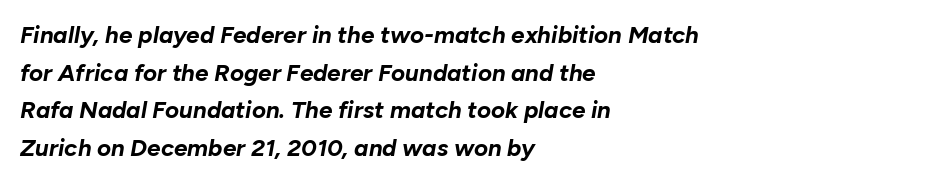
Q: Is the text bold? A: Yes.
Q: Is the text italic (slanted)? A: Yes, it leans right by about 10 degrees.
Q: Is the text underlined? A: No.
Q: How is the paragraph aligned? A: Left-aligned.
Q: Is the spacing between letters normal or unusually wide? A: Normal.
Q: Is the spacing between lines tight, normal or loose? A: Normal.
